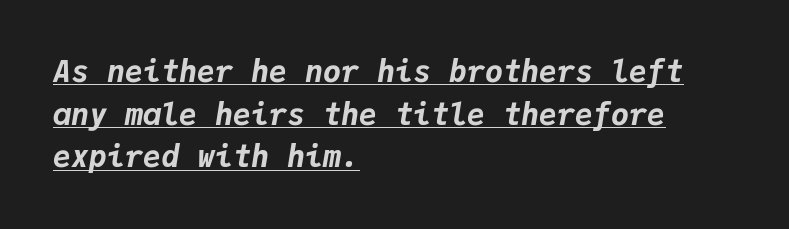
{"italic": "yes", "lean": "right", "slant_degrees": 9, "bold": "yes", "weight": "bold", "width": "normal", "stroke_contrast": "low", "x_height": "medium", "monospaced": "yes", "underline": "yes", "align": "left", "line_spacing": "normal", "line_spacing_ratio": 1.42, "letter_spacing": "normal", "letter_spacing_em": 0.0, "glyph_px": 30}
